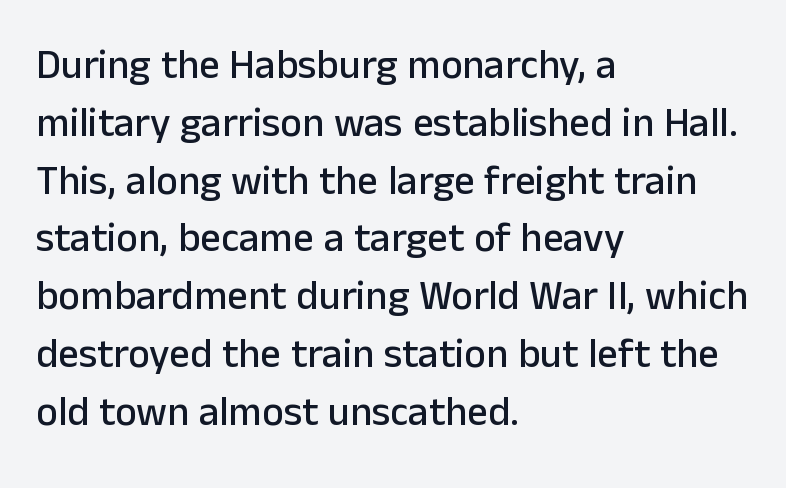
This rendering uses left alignment, leaving the right contour irregular. Words appear dense and cohesive because spacing is normal. This sample uses an upright cut, with every glyph sitting square on the baseline. Interline gaps are of average width in this sample. The face used here is proportionally spaced, like ordinary book or web type. Check where the strokes stop: nothing finishes them off — pure sans.
